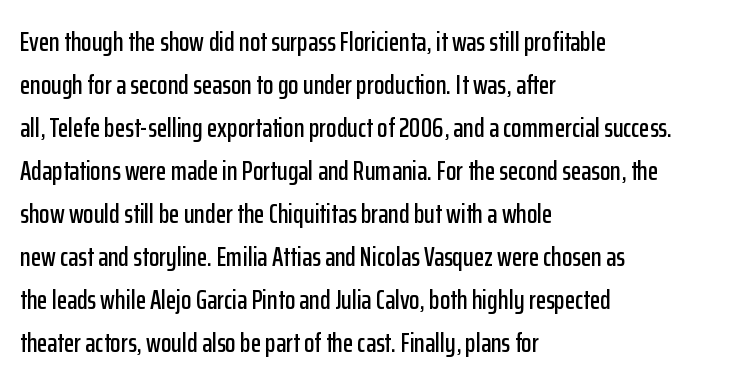
Q: Is the text italic (slanted)? A: No, it is upright.
Q: Is the text underlined? A: No.
Q: How is the paragraph aligned? A: Left-aligned.
Q: Is the spacing between letters normal or unusually wide? A: Normal.
Q: Is the spacing between lines tight, normal or loose? A: Normal.
